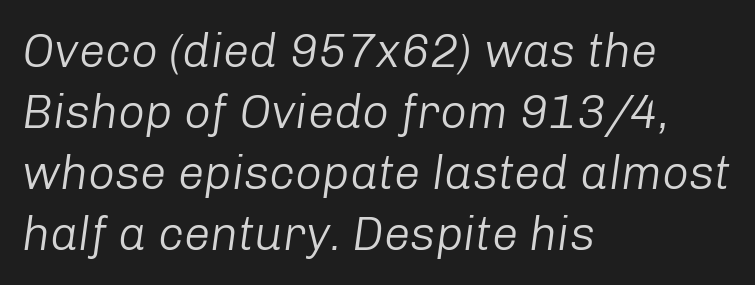
{"italic": "yes", "lean": "right", "slant_degrees": 8, "bold": "no", "weight": "light", "width": "normal", "stroke_contrast": "low", "x_height": "medium", "monospaced": "no", "underline": "no", "align": "left", "line_spacing": "normal", "line_spacing_ratio": 1.3, "letter_spacing": "normal", "letter_spacing_em": 0.0, "glyph_px": 47}
